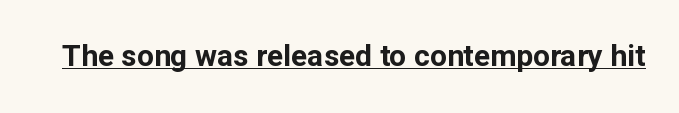
{"serif": "no", "italic": "no", "bold": "yes", "weight": "bold", "width": "normal", "stroke_contrast": "low", "x_height": "medium", "monospaced": "no", "underline": "yes", "letter_spacing": "normal", "letter_spacing_em": 0.0, "glyph_px": 30}
